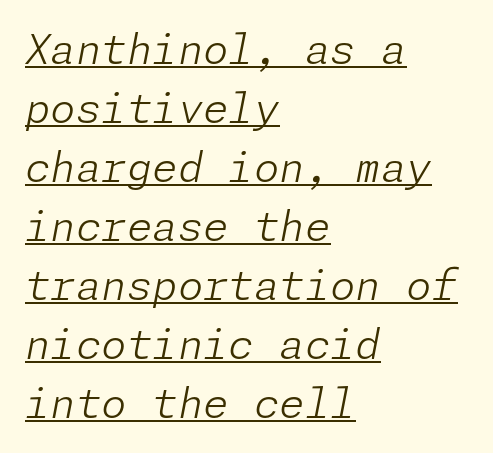
Q: Is the text bold? A: No.
Q: Is the text italic (slanted)? A: Yes, it leans right by about 11 degrees.
Q: Is the text underlined? A: Yes.
Q: How is the paragraph aligned? A: Left-aligned.
Q: Is the spacing between letters normal or unusually wide? A: Normal.
Q: Is the spacing between lines tight, normal or loose? A: Normal.
Q: Width (condensed, normal, or wide)? A: Normal.
Q: Stroke contrast? A: Low.
Q: x-height? A: Medium.
